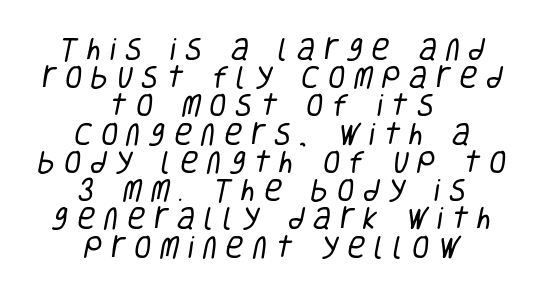
{"bold": "no", "underline": "no", "align": "center", "line_spacing": "tight", "line_spacing_ratio": 1.13, "letter_spacing": "wide", "letter_spacing_em": 0.35, "glyph_px": 25}
